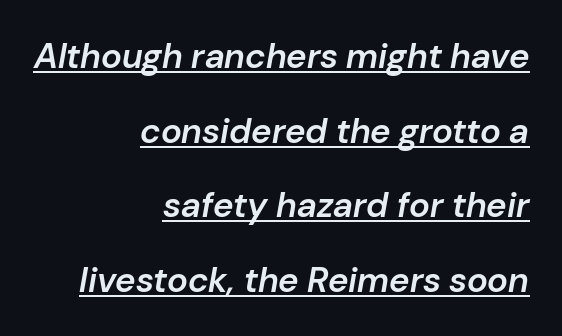
{"italic": "yes", "lean": "right", "slant_degrees": 10, "bold": "semi", "weight": "semibold", "width": "normal", "stroke_contrast": "low", "x_height": "medium", "monospaced": "no", "underline": "yes", "align": "right", "line_spacing": "loose", "line_spacing_ratio": 2.13, "letter_spacing": "normal", "letter_spacing_em": 0.0, "glyph_px": 35}
